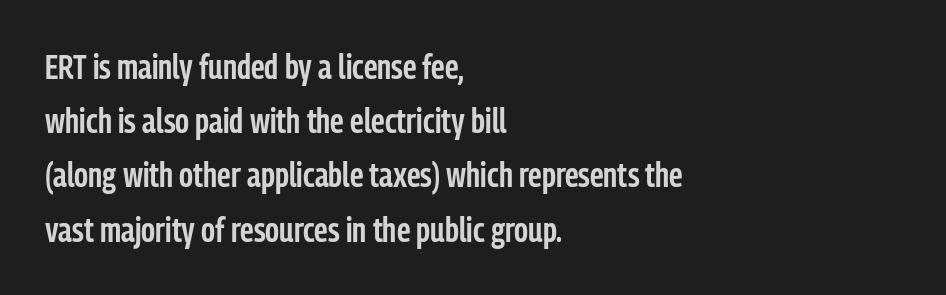
Rows of type keep a routine distance in the vertical direction. A typesetter would call this proportional, since set widths differ per character. Posture: upright roman. Rule under the text: the space is simply empty. Casual observation: everything's shoved over to the left. Serif or sans? Sans — the stroke terminals are bare.
